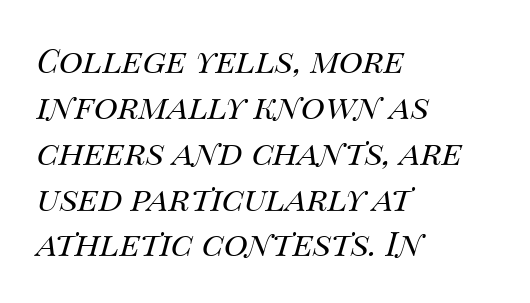
The image shows 33 px regular-weight type, italic (leaning right); set left-aligned, normal line spacing (1.39x), normal letter spacing, not underlined; medium stroke contrast and a large x-height.
